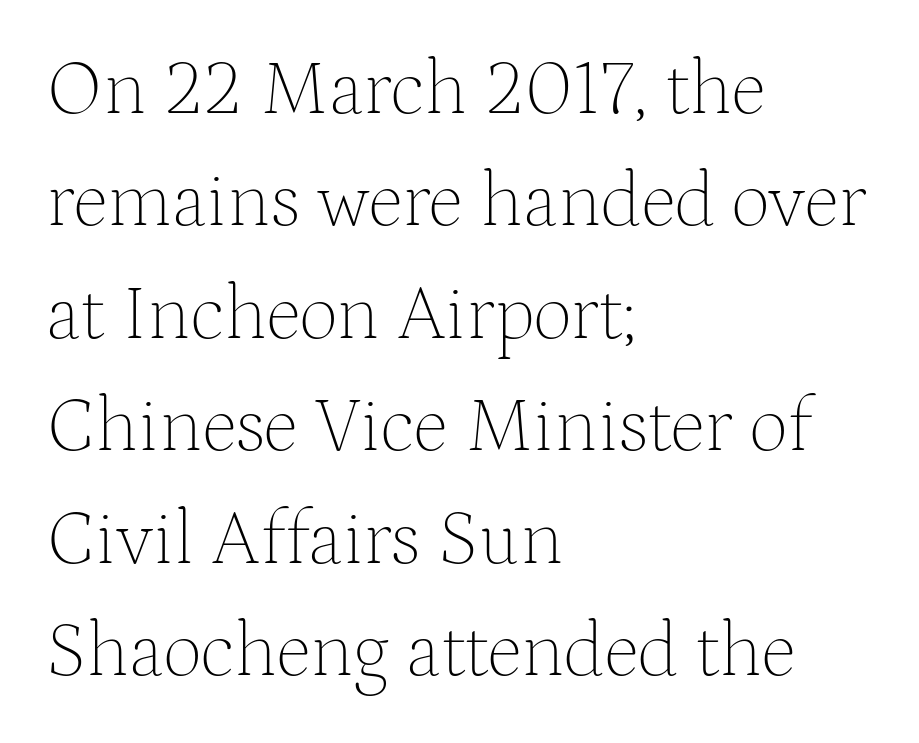
The image shows 77 px thin serif type, upright; set left-aligned, normal line spacing (1.46x), normal letter spacing, not underlined; medium stroke contrast and a medium x-height.
